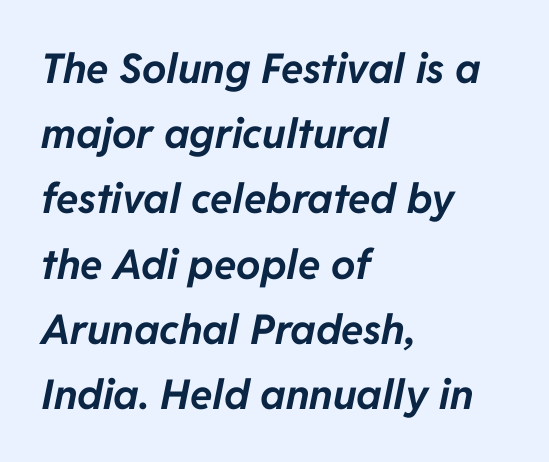
The image shows 41 px bold type, italic (leaning right); set left-aligned, normal line spacing (1.59x), normal letter spacing, not underlined; low stroke contrast and a medium x-height.
